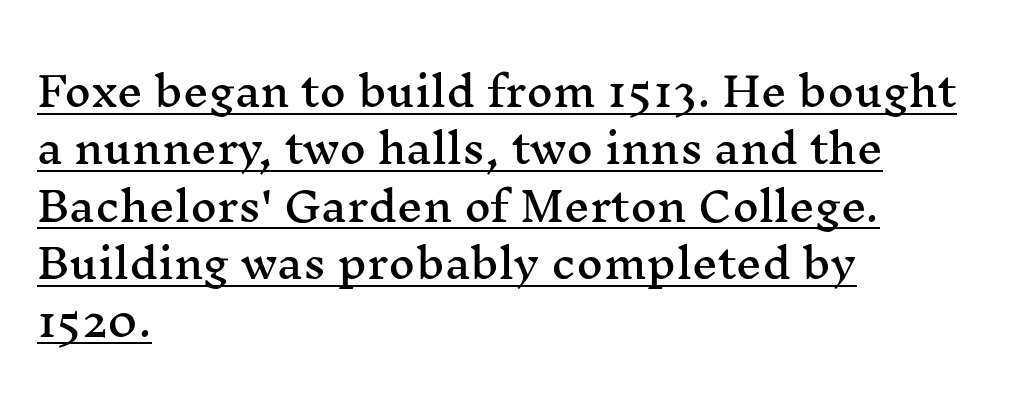
{"serif": "yes", "italic": "no", "width": "wide", "stroke_contrast": "medium", "x_height": "medium", "monospaced": "no", "underline": "yes", "align": "left", "line_spacing": "normal", "line_spacing_ratio": 1.4, "letter_spacing": "normal", "letter_spacing_em": 0.0, "glyph_px": 41}
